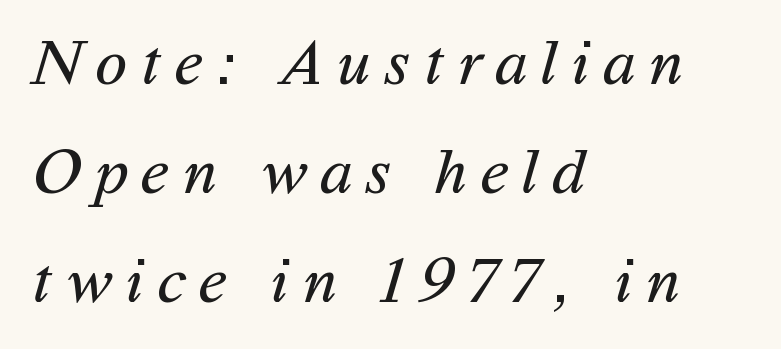
The block of text has a typical density, with ordinary space between rows. Look at the bottom of the vertical strokes: they stop flat, with no serifs. These lines are set flush left with a ragged right edge. There is plenty of visible air inserted between adjacent glyphs. Is this a fixed-width face? No — the glyphs have proportional, varying widths.
